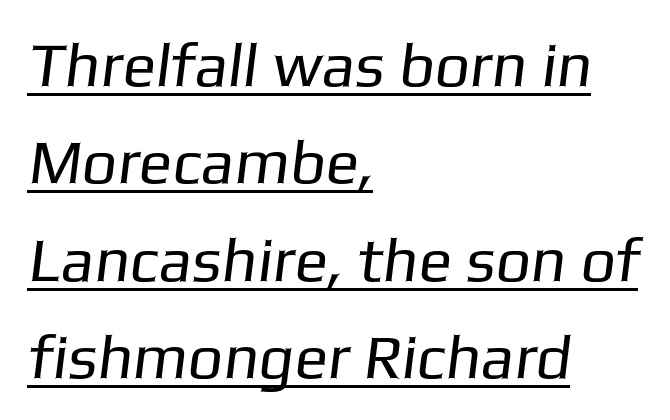
The image shows 62 px regular-weight sans-serif type; set left-aligned, normal line spacing (1.57x), normal letter spacing, underlined; low stroke contrast and a medium x-height.
